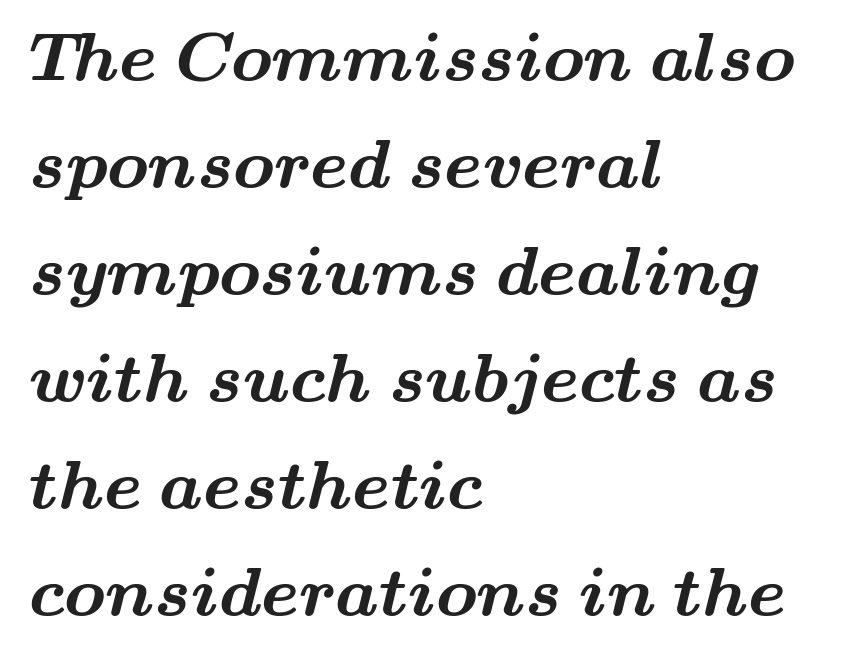
The ragged edge is on the right, which tells us the setting is flush left. The horizontal fit of the characters is conventional and even. Serif or sans? Serif — the stroke terminals have little feet. Vertical spacing — default. Descenders are the only things crossing below the line.
